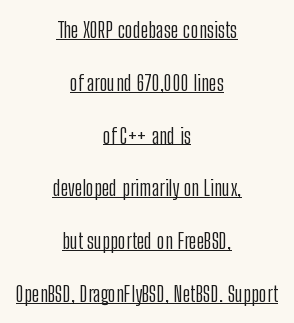
Q: Is the text bold? A: No.
Q: Is the text italic (slanted)? A: No, it is upright.
Q: Is the text underlined? A: Yes.
Q: How is the paragraph aligned? A: Centered.
Q: Is the spacing between letters normal or unusually wide? A: Normal.
Q: Is the spacing between lines tight, normal or loose? A: Loose.
